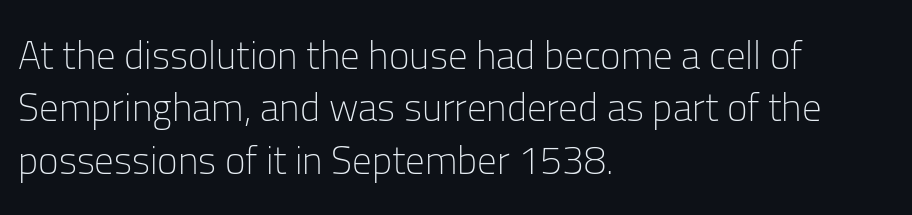
{"serif": "no", "italic": "no", "bold": "no", "weight": "light", "width": "normal", "stroke_contrast": "low", "x_height": "medium", "monospaced": "no", "underline": "no", "align": "left", "line_spacing": "normal", "line_spacing_ratio": 1.34, "letter_spacing": "normal", "letter_spacing_em": 0.0, "glyph_px": 39}
